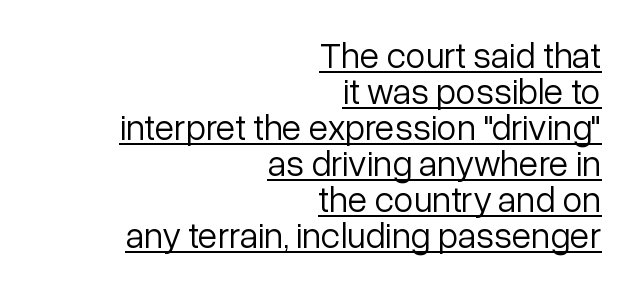
The image shows 36 px light sans-serif type, upright; set right-aligned, tight line spacing (1.0x), normal letter spacing, underlined; low stroke contrast and a medium x-height.
